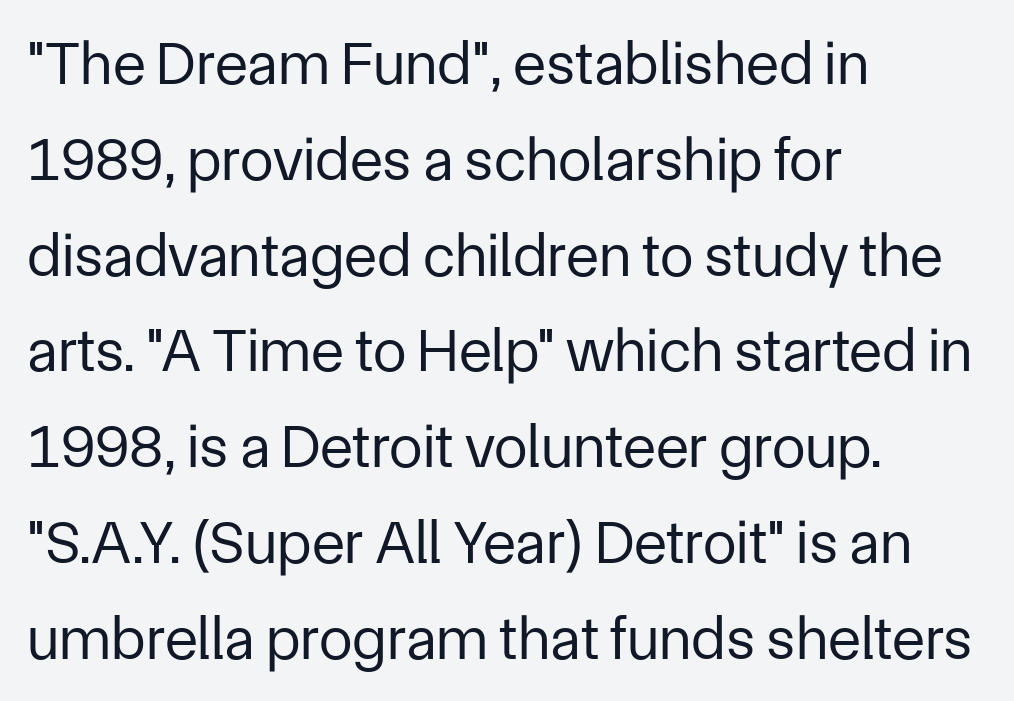
The letters carry no serifs — their stems end cleanly without finishing strokes. This rendering leaves character spacing at its baseline value. This sample is left-justified, so line endings fall wherever the words run out. Note the varied advance widths — an 'i' is clearly narrower than an 'm'. Ascenders rise straight up at ninety degrees.
